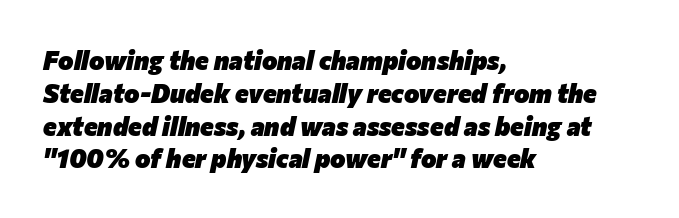
Q: Is the text bold? A: Yes.
Q: Is the text italic (slanted)? A: Yes, it leans right by about 12 degrees.
Q: Is the text underlined? A: No.
Q: How is the paragraph aligned? A: Left-aligned.
Q: Is the spacing between letters normal or unusually wide? A: Normal.
Q: Is the spacing between lines tight, normal or loose? A: Normal.
